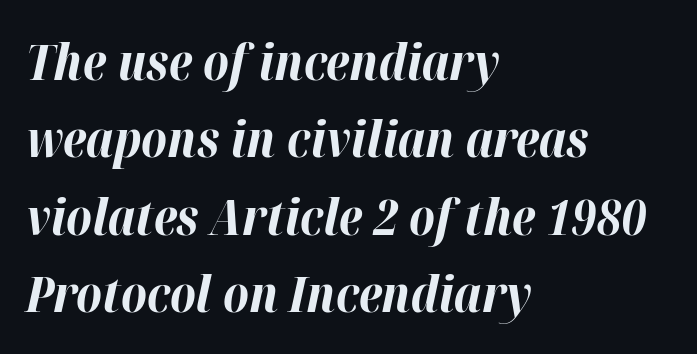
The image shows 50 px bold type, italic (leaning right); set left-aligned, normal line spacing (1.55x), normal letter spacing, not underlined; high stroke contrast and a medium x-height.
